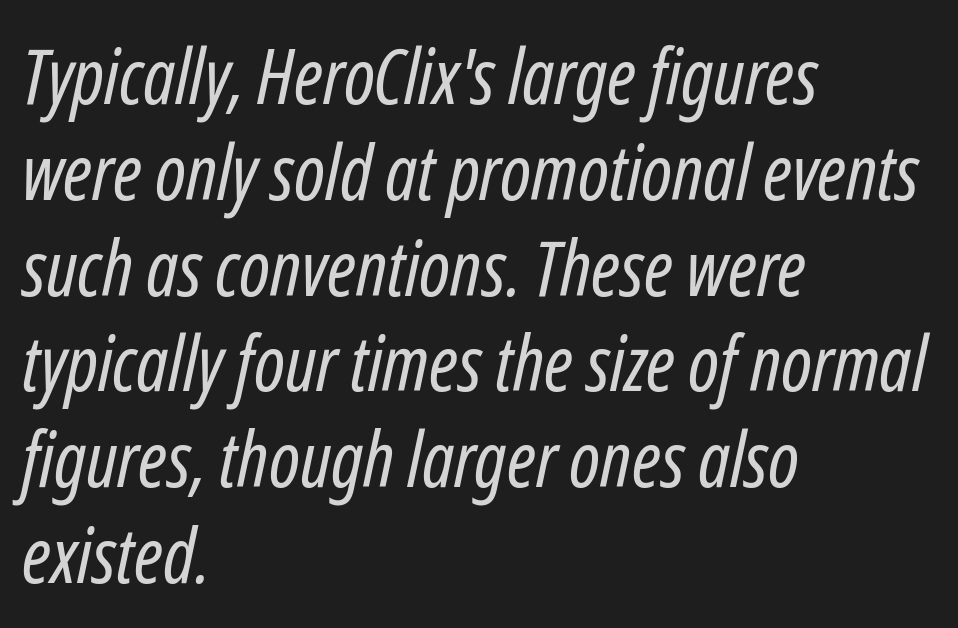
{"italic": "yes", "lean": "right", "slant_degrees": 12, "bold": "no", "weight": "regular", "width": "condensed", "stroke_contrast": "low", "x_height": "medium", "monospaced": "no", "underline": "no", "align": "left", "line_spacing": "normal", "line_spacing_ratio": 1.26, "letter_spacing": "normal", "letter_spacing_em": 0.0, "glyph_px": 76}
